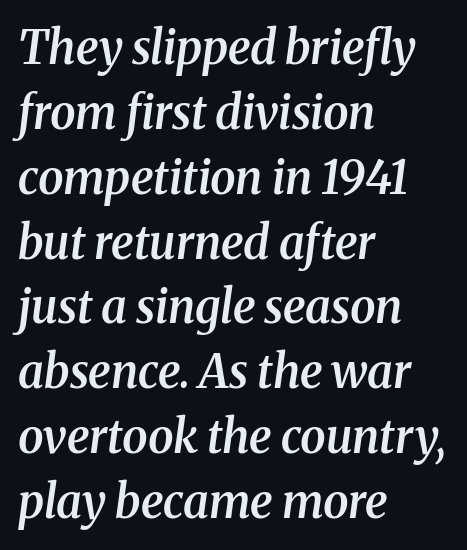
Q: Is the text bold? A: Semi-bold.
Q: Is the text italic (slanted)? A: Yes, it leans right by about 8 degrees.
Q: Is the typeface a serif or a sans-serif typeface? A: Serif.
Q: Is the text underlined? A: No.
Q: How is the paragraph aligned? A: Left-aligned.
Q: Is the spacing between letters normal or unusually wide? A: Normal.
Q: Is the spacing between lines tight, normal or loose? A: Normal.
Q: Width (condensed, normal, or wide)? A: Normal.
Q: Stroke contrast? A: Medium.
Q: x-height? A: Medium.
Q: Monospaced? A: No.
